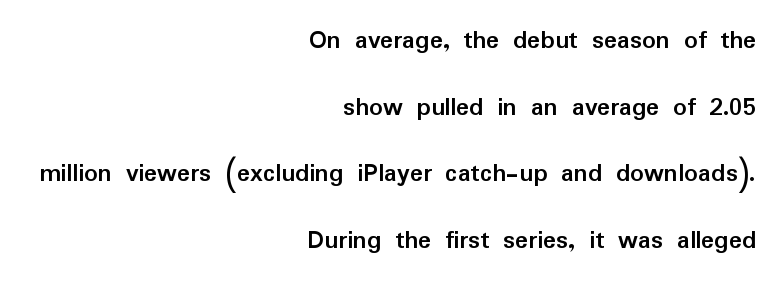
Q: Is the text bold? A: Yes.
Q: Is the text italic (slanted)? A: No, it is upright.
Q: Is the text underlined? A: No.
Q: How is the paragraph aligned? A: Right-aligned.
Q: Is the spacing between letters normal or unusually wide? A: Normal.
Q: Is the spacing between lines tight, normal or loose? A: Loose.
